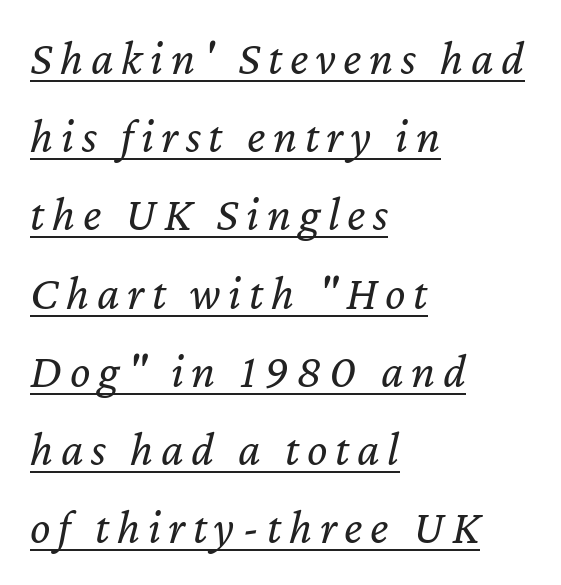
This sample keeps an unexceptional amount of space between lines. Caption: lettering with a line underneath. Stem width sits at or under what a default text font uses. Tall strokes in this sample are angled rather than plumb. Left-aligned paragraph, ragged on the right.
